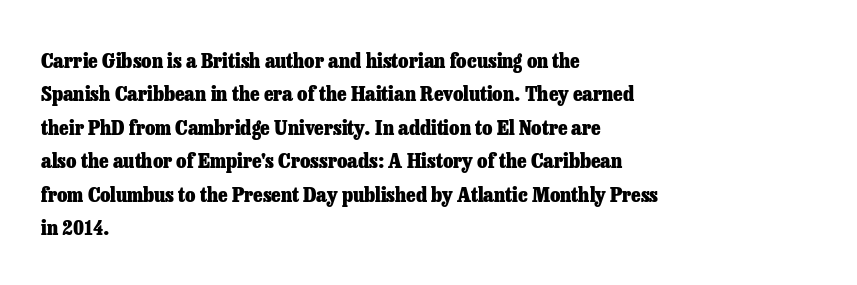
Q: Is the text bold? A: Yes.
Q: Is the text italic (slanted)? A: No, it is upright.
Q: Is the text underlined? A: No.
Q: How is the paragraph aligned? A: Left-aligned.
Q: Is the spacing between letters normal or unusually wide? A: Normal.
Q: Is the spacing between lines tight, normal or loose? A: Normal.
